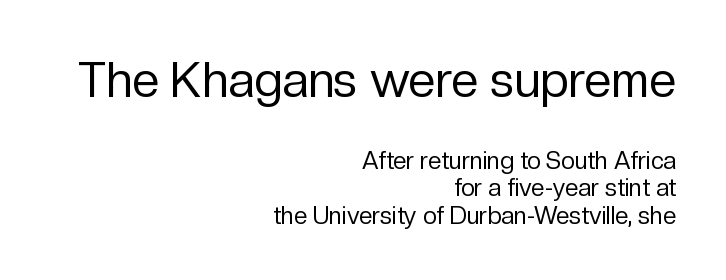
Do the letters lean? They stand straight. Nobody touched the tracking dial on this one. Right-aligned paragraph, ragged on the left. Does the bottom block carry the larger type? No, the top block does. You could not count columns in this text — the font is proportionally spaced. These glyphs show unthickened strokes, regular width or finer.
